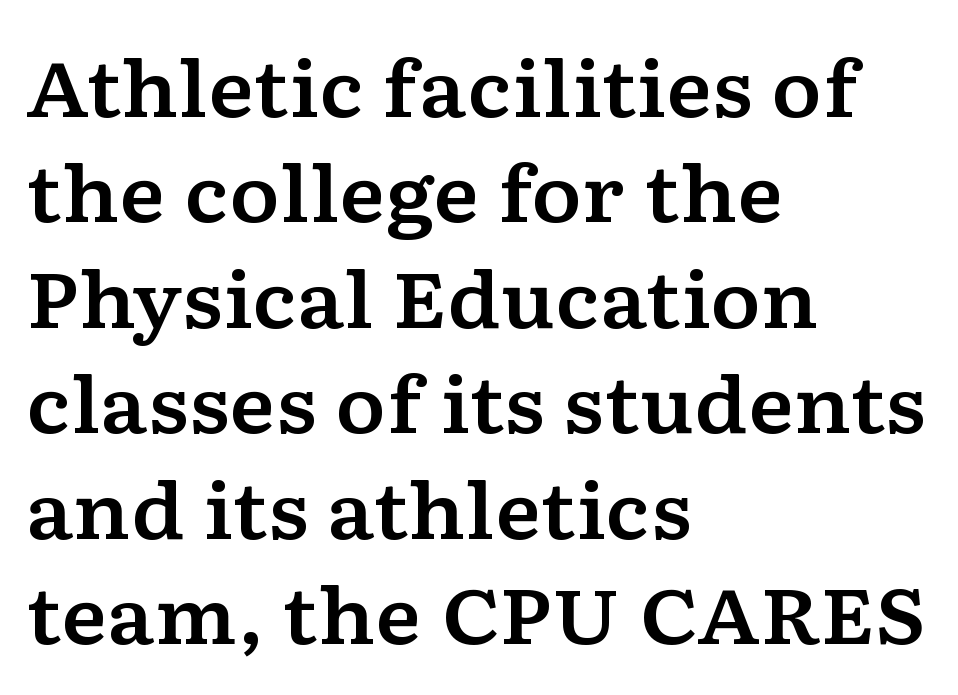
Q: Is the text italic (slanted)? A: No, it is upright.
Q: Is the typeface a serif or a sans-serif typeface? A: Serif.
Q: Is the text underlined? A: No.
Q: How is the paragraph aligned? A: Left-aligned.
Q: Is the spacing between letters normal or unusually wide? A: Normal.
Q: Is the spacing between lines tight, normal or loose? A: Normal.
Q: Width (condensed, normal, or wide)? A: Wide.
Q: Stroke contrast? A: Low.
Q: x-height? A: Medium.
Q: Monospaced? A: No.
